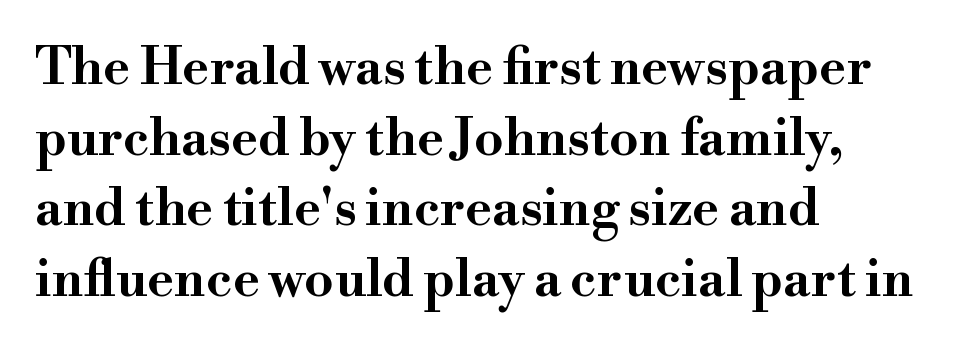
The image shows 52 px wide serif type, upright; set left-aligned, normal line spacing (1.36x), normal letter spacing, not underlined; high stroke contrast and a small x-height.
